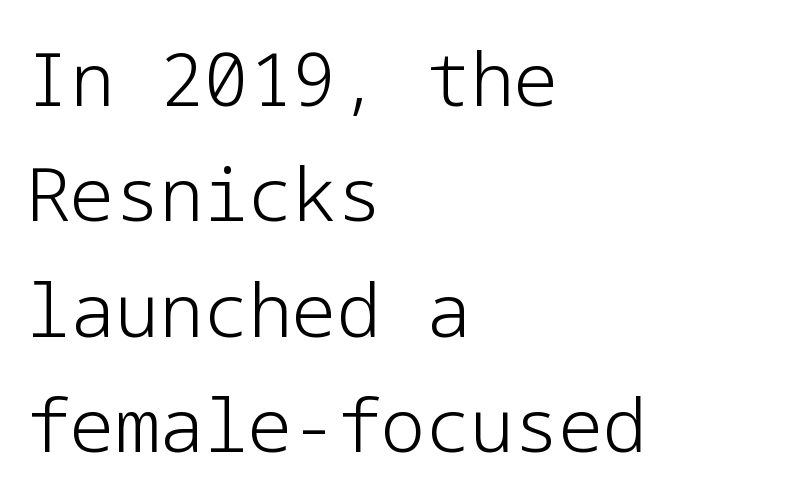
{"serif": "no", "italic": "no", "bold": "no", "weight": "light", "width": "normal", "stroke_contrast": "low", "x_height": "medium", "underline": "no", "align": "left", "line_spacing": "normal", "line_spacing_ratio": 1.56, "letter_spacing": "normal", "letter_spacing_em": 0.0, "glyph_px": 74}
